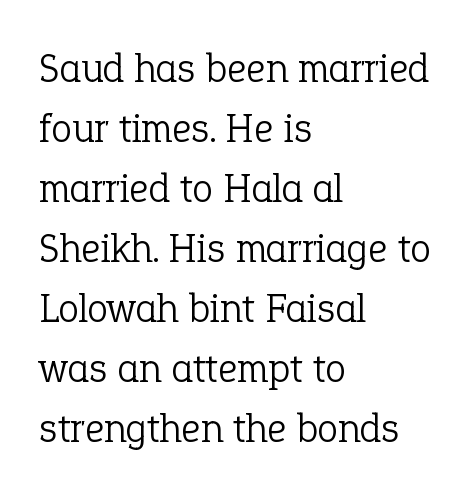
Every row of glyphs begins at an identical x-position on the left. Interline gaps are of average width in this sample. Note the varied advance widths — an 'i' is clearly narrower than an 'm'. The typography opts for an upright posture over an oblique one. The face used here is seriffed, in the tradition of book romans.
